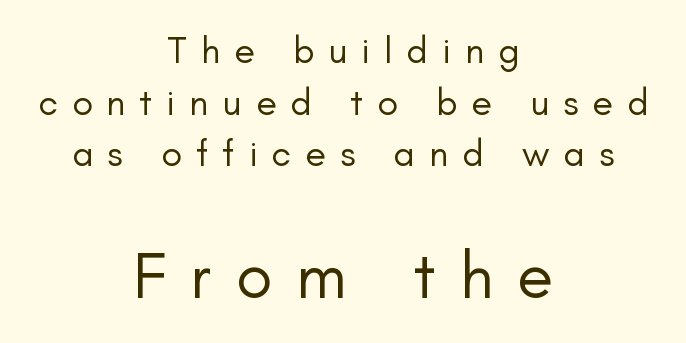
The face used here is proportionally spaced, like ordinary book or web type. Where is the straight margin? There isn't one; the lines are centered. Look at the bottom of the vertical strokes: they stop flat, with no serifs. Italic? Not at all — the glyphs are vertical.
